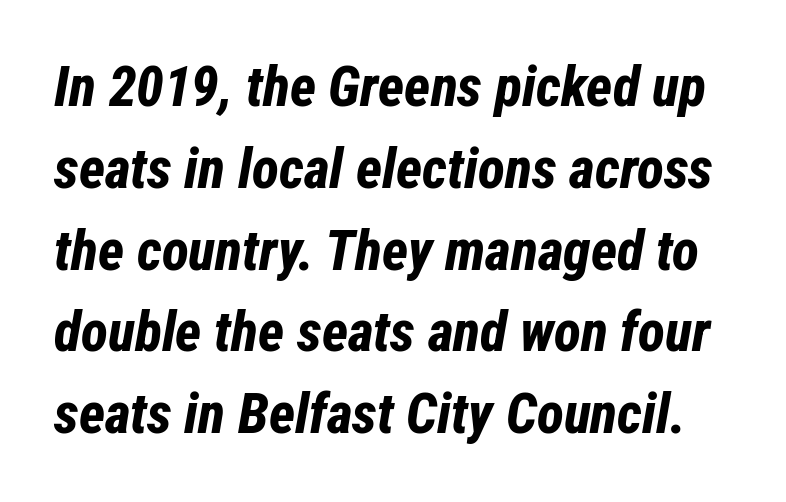
The passage shown has conventional tracking throughout. Bold? Absolutely — the strokes are thick and heavy. Proportional: the letters do not fall into vertical columns. Regular leading.
